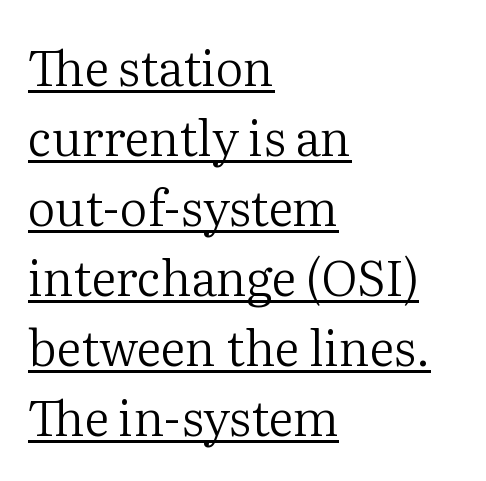
Q: Is the text bold? A: No.
Q: Is the text italic (slanted)? A: No, it is upright.
Q: Is the typeface a serif or a sans-serif typeface? A: Serif.
Q: Is the text underlined? A: Yes.
Q: How is the paragraph aligned? A: Left-aligned.
Q: Is the spacing between letters normal or unusually wide? A: Normal.
Q: Is the spacing between lines tight, normal or loose? A: Normal.
Q: Width (condensed, normal, or wide)? A: Normal.
Q: Stroke contrast? A: Medium.
Q: x-height? A: Medium.
Q: Monospaced? A: No.
